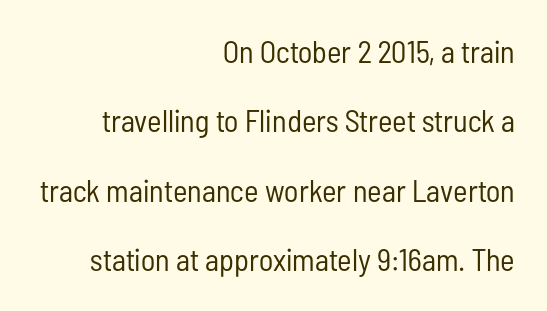
The image shows 31 px regular-weight, condensed sans-serif type, upright; set right-aligned, loose line spacing (2.24x), normal letter spacing, not underlined; low stroke contrast and a medium x-height.
